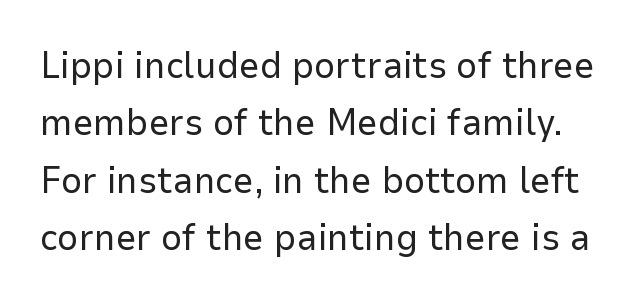
The image shows 37 px regular-weight sans-serif type, upright; set normal line spacing (1.55x), normal letter spacing, not underlined; low stroke contrast and a medium x-height.
